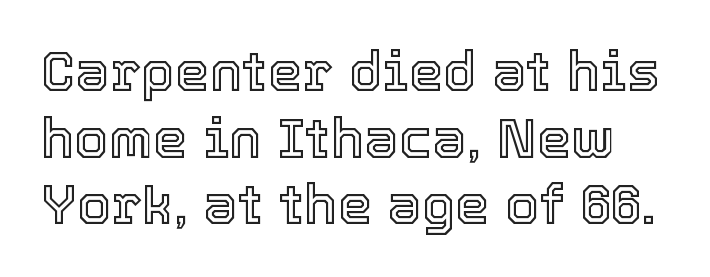
Standard letterfit; no display-style spreading of the glyphs. Quick note: not italic, upright. Here the designer chose a conventional face with non-uniform glyph widths. Glance below the letters and you will spot only blank space.
